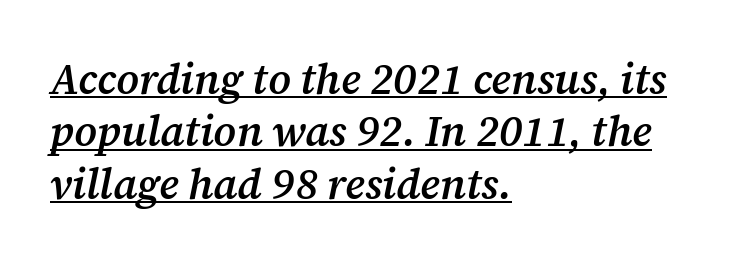
{"serif": "yes", "italic": "yes", "lean": "right", "slant_degrees": 12, "bold": "semi", "weight": "semibold", "width": "normal", "stroke_contrast": "medium", "x_height": "medium", "monospaced": "no", "underline": "yes", "align": "left", "line_spacing": "normal", "line_spacing_ratio": 1.25, "letter_spacing": "normal", "letter_spacing_em": 0.0, "glyph_px": 42}
